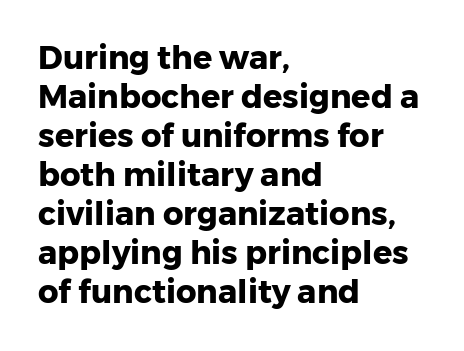
{"serif": "no", "italic": "no", "bold": "yes", "weight": "heavy", "width": "normal", "stroke_contrast": "low", "x_height": "medium", "monospaced": "no", "underline": "no", "align": "left", "line_spacing_ratio": 1.22, "letter_spacing": "normal", "letter_spacing_em": 0.0, "glyph_px": 32}
